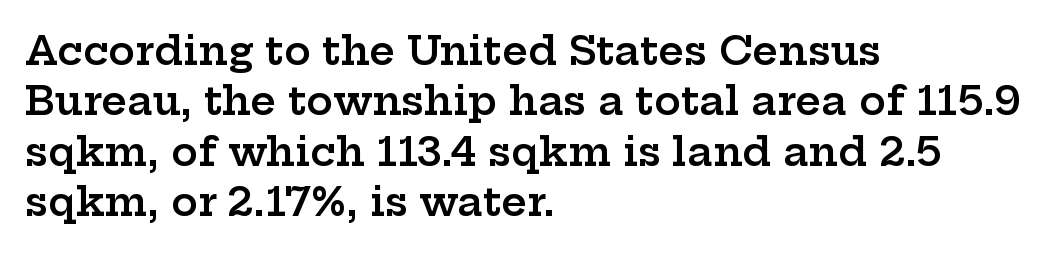
The image shows 40 px semibold, wide serif type, upright; set left-aligned, normal line spacing (1.26x), normal letter spacing, not underlined; low stroke contrast and a medium x-height.
